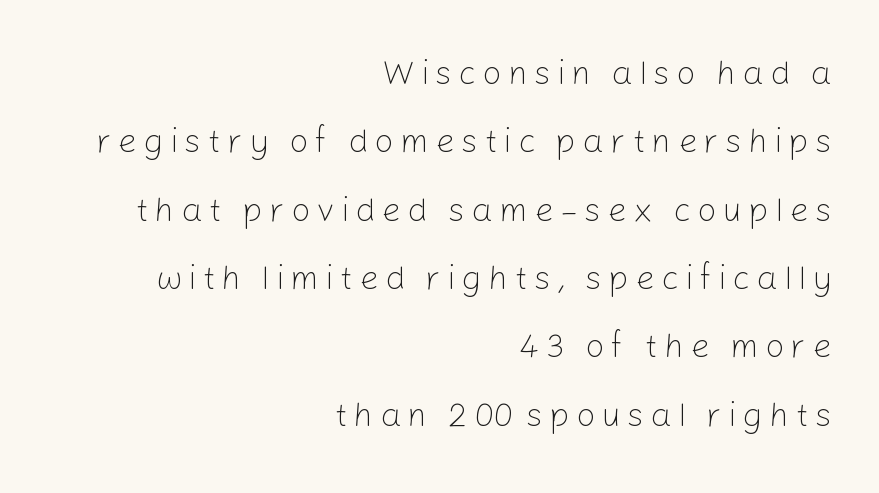
Q: Is the text bold? A: No.
Q: Is the text italic (slanted)? A: No, it is upright.
Q: Is the typeface a serif or a sans-serif typeface? A: Sans-serif.
Q: Is the text underlined? A: No.
Q: How is the paragraph aligned? A: Right-aligned.
Q: Is the spacing between lines tight, normal or loose? A: Loose.
Q: Width (condensed, normal, or wide)? A: Normal.
Q: Stroke contrast? A: Low.
Q: x-height? A: Medium.
Q: Monospaced? A: No.
